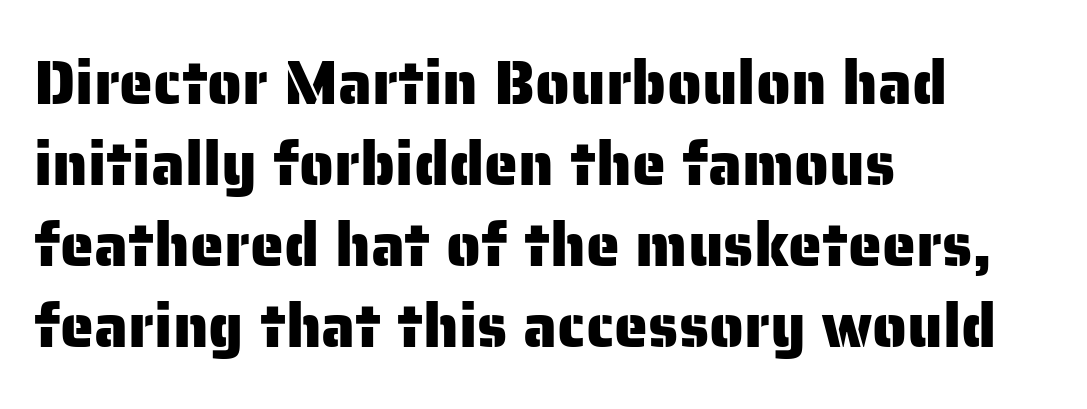
The image shows 61 px sans-serif type, upright; set left-aligned, normal line spacing (1.33x), normal letter spacing, not underlined; low stroke contrast and a medium x-height.
